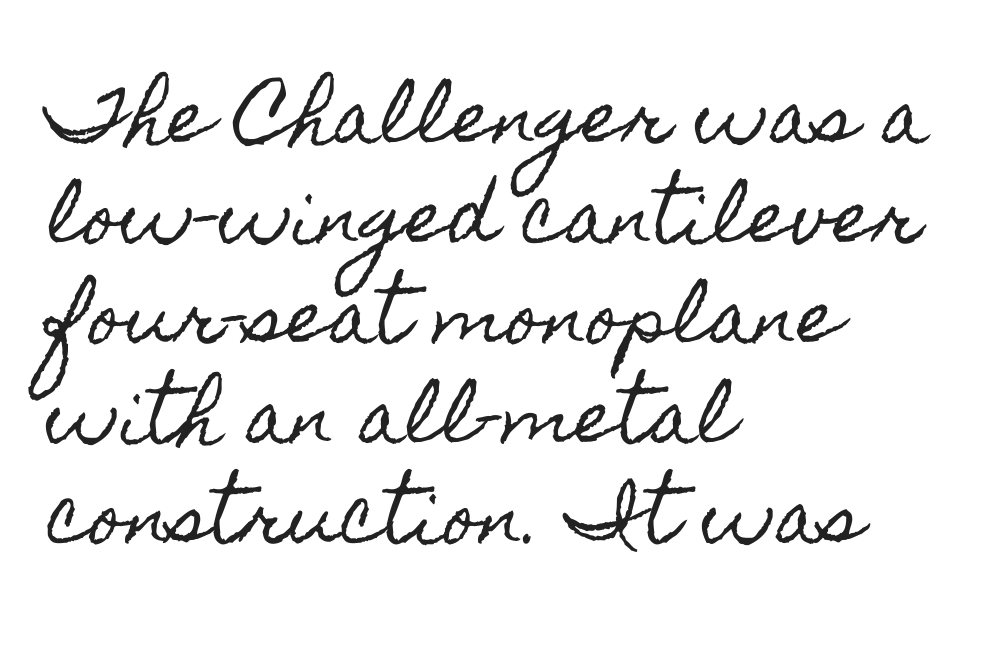
The image shows 71 px condensed type; set left-aligned, normal line spacing (1.41x), normal letter spacing, not underlined; a small x-height.
